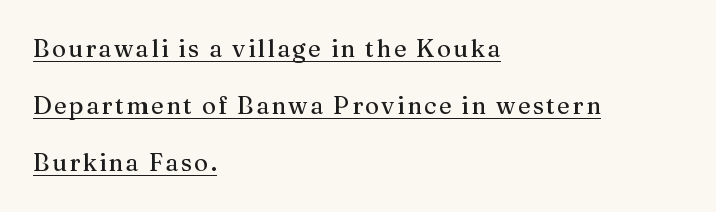
{"italic": "no", "underline": "yes", "align": "left", "line_spacing": "loose", "line_spacing_ratio": 2.38, "glyph_px": 24}
